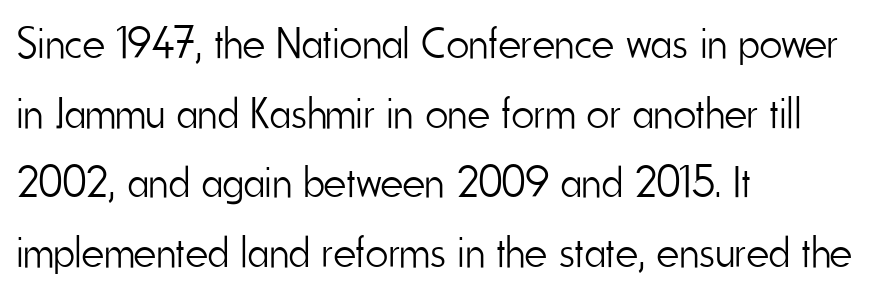
The lettering stays uniformly vertical, giving the passage a roman look. Reading down the column, the eye jumps a familiar distance to each next line. The space beneath each line is pristine and unruled. You could call the tracking neutral — neither tight nor loose. The paragraph shown leans on its left margin. The weight tops out at a normal text grade.
